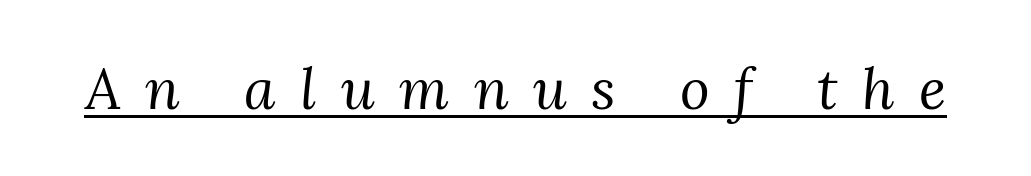
{"serif": "yes", "italic": "yes", "lean": "right", "slant_degrees": 3, "bold": "no", "weight": "regular", "width": "normal", "stroke_contrast": "medium", "x_height": "medium", "monospaced": "no", "underline": "yes", "letter_spacing": "wide", "letter_spacing_em": 0.43, "glyph_px": 57}
